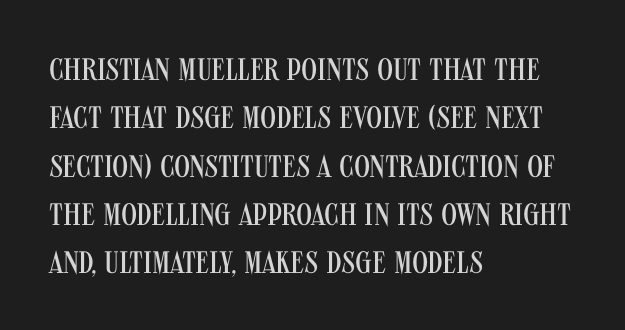
Observe the ordinary spacing: letters are neighbours, not strangers. No feet cap the strokes, marking this as sans-serif type. The specimen reads as upright at a glance. Bare-footed words on every line. The face used here is proportionally spaced, like ordinary book or web type. Weight: regular or lighter.
